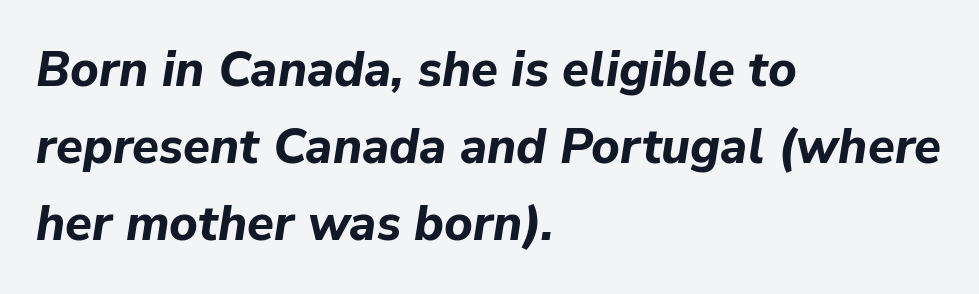
{"italic": "yes", "lean": "right", "slant_degrees": 9, "bold": "yes", "weight": "bold", "width": "normal", "stroke_contrast": "low", "x_height": "medium", "monospaced": "no", "underline": "no", "align": "left", "line_spacing": "normal", "line_spacing_ratio": 1.57, "letter_spacing": "normal", "letter_spacing_em": 0.0, "glyph_px": 49}
